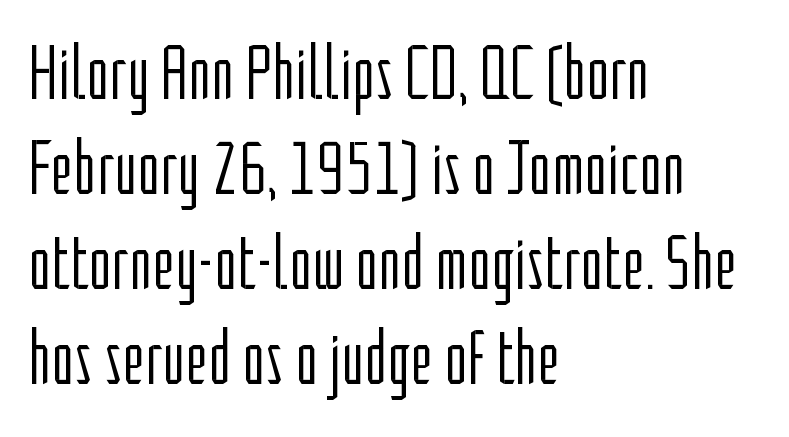
The image shows 78 px light, condensed sans-serif type, upright; set left-aligned, line spacing 1.22x, normal letter spacing, not underlined; low stroke contrast and a medium x-height.
